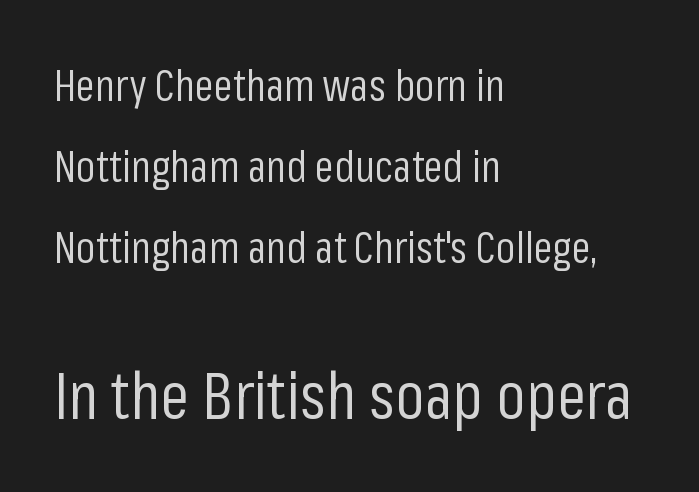
Q: Is the text bold? A: No.
Q: Is the text italic (slanted)? A: No, it is upright.
Q: Is the typeface a serif or a sans-serif typeface? A: Sans-serif.
Q: Is the text underlined? A: No.
Q: How is the paragraph aligned? A: Left-aligned.
Q: Is the spacing between letters normal or unusually wide? A: Normal.
Q: Which block of text is set in a larger size, the first (top) or the second (bottom)? A: The second (bottom) one.
Q: Width (condensed, normal, or wide)? A: Condensed.
Q: Stroke contrast? A: Low.
Q: x-height? A: Medium.
Q: Monospaced? A: No.
